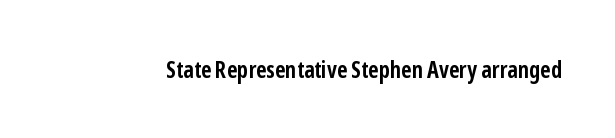
Notice how thick the strokes are: this is what a full bold looks like. In terms of letterspacing, this is plain default setting. The specimen omits any rule beneath the text block's lines. The lettering stays uniformly vertical, giving the passage a roman look.
